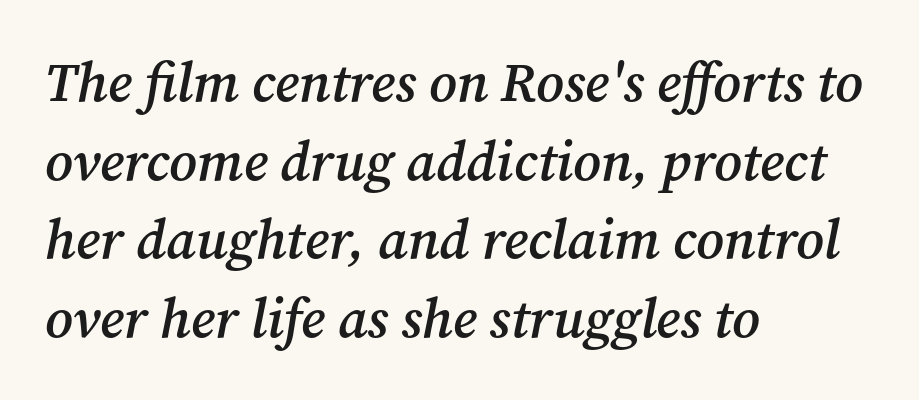
Q: Is the text bold? A: Semi-bold.
Q: Is the text italic (slanted)? A: Yes, it leans right by about 12 degrees.
Q: Is the typeface a serif or a sans-serif typeface? A: Serif.
Q: Is the text underlined? A: No.
Q: How is the paragraph aligned? A: Left-aligned.
Q: Is the spacing between letters normal or unusually wide? A: Normal.
Q: Is the spacing between lines tight, normal or loose? A: Normal.
Q: Width (condensed, normal, or wide)? A: Normal.
Q: Stroke contrast? A: Medium.
Q: x-height? A: Medium.
Q: Monospaced? A: No.
